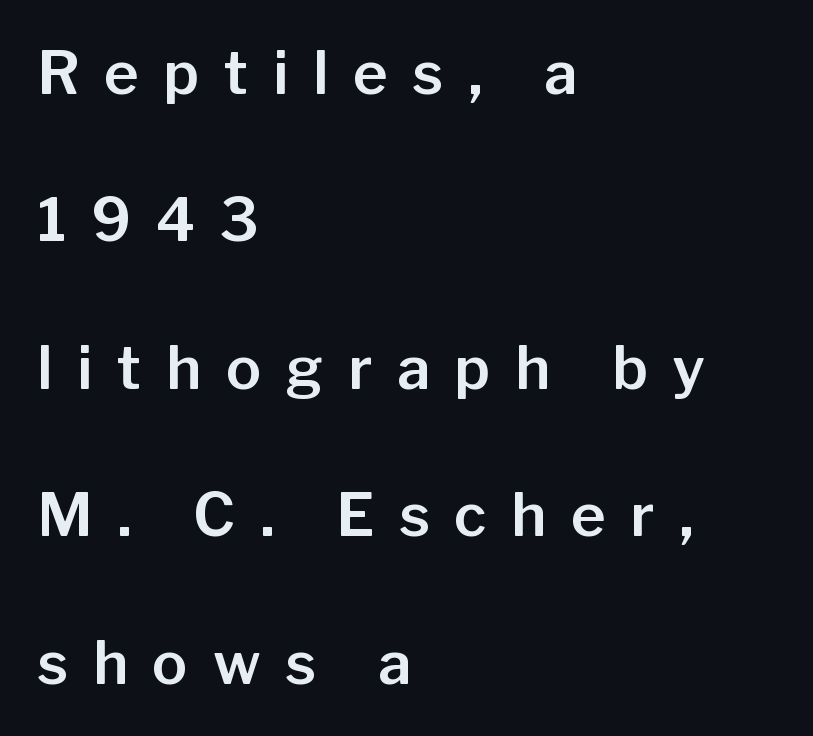
{"serif": "no", "italic": "no", "width": "normal", "stroke_contrast": "low", "x_height": "medium", "monospaced": "no", "underline": "no", "align": "left", "line_spacing": "loose", "line_spacing_ratio": 2.5, "letter_spacing": "wide", "letter_spacing_em": 0.42, "glyph_px": 59}
